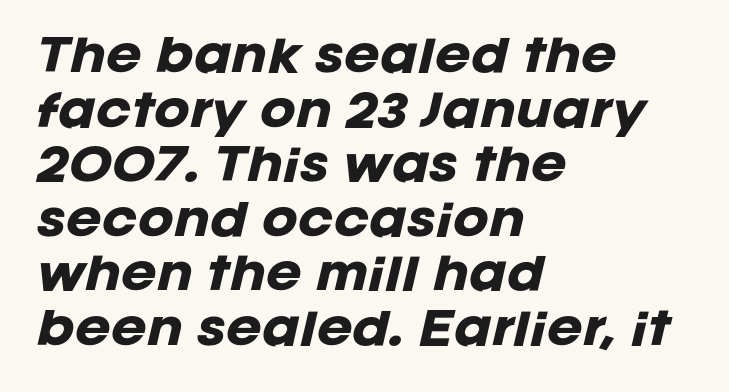
The image shows 43 px heavy type, italic (leaning right); set left-aligned, normal line spacing (1.27x), normal letter spacing, not underlined; low stroke contrast and a large x-height.
